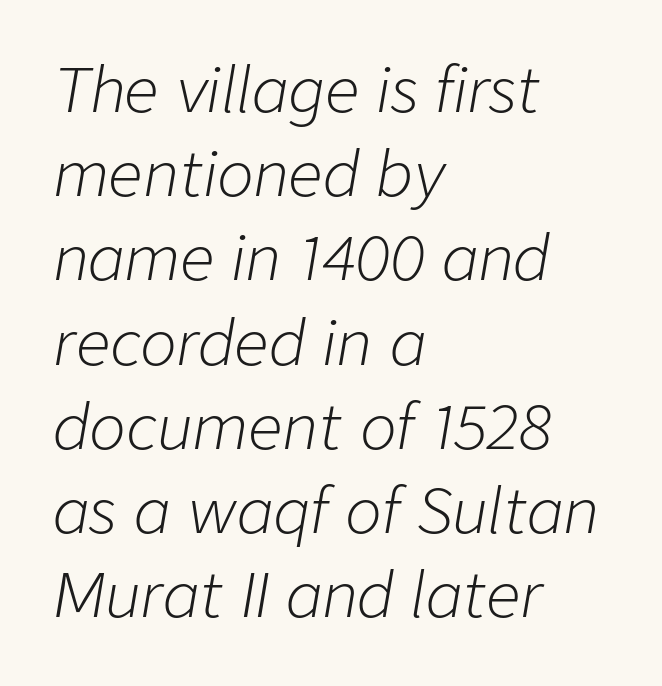
{"italic": "yes", "lean": "right", "slant_degrees": 9, "bold": "no", "weight": "light", "width": "normal", "stroke_contrast": "low", "x_height": "medium", "monospaced": "no", "underline": "no", "align": "left", "line_spacing": "normal", "line_spacing_ratio": 1.38, "letter_spacing": "normal", "letter_spacing_em": 0.0, "glyph_px": 61}
